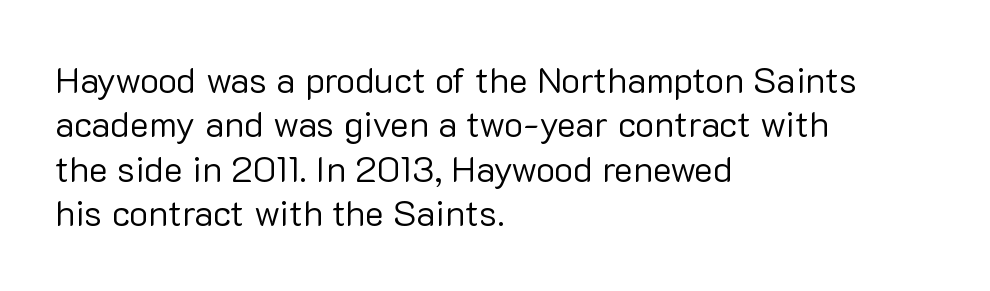
If you drew a line through each stem, it would be perfectly vertical. Note: no serifs on the glyphs. The rendering keeps characters at their native spacing. Stems and bowls with no extra thickness — not bold. Think of a printed novel: that variable character pitch is what you see here.
